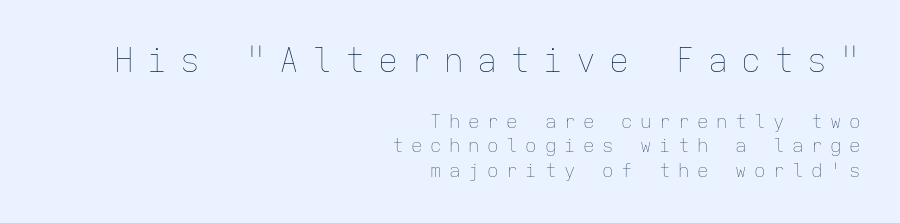
Q: Is the text bold? A: No.
Q: Is the text italic (slanted)? A: No, it is upright.
Q: Is the text underlined? A: No.
Q: How is the paragraph aligned? A: Right-aligned.
Q: Is the spacing between letters normal or unusually wide? A: Unusually wide.
Q: Is the spacing between lines tight, normal or loose? A: Normal.
Q: Which block of text is set in a larger size, the first (top) or the second (bottom)? A: The first (top) one.
Q: Width (condensed, normal, or wide)? A: Normal.
Q: Stroke contrast? A: Low.
Q: x-height? A: Medium.
Q: Monospaced? A: Yes.
